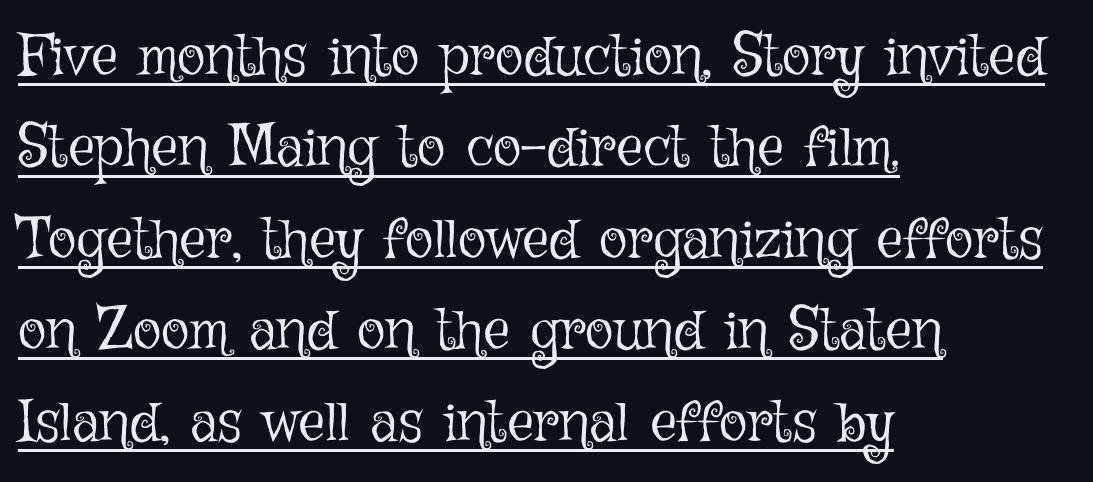
{"italic": "no", "bold": "no", "weight": "light", "width": "normal", "stroke_contrast": "low", "x_height": "medium", "monospaced": "no", "underline": "yes", "align": "left", "line_spacing": "normal", "line_spacing_ratio": 1.55, "letter_spacing": "normal", "letter_spacing_em": 0.0, "glyph_px": 59}
